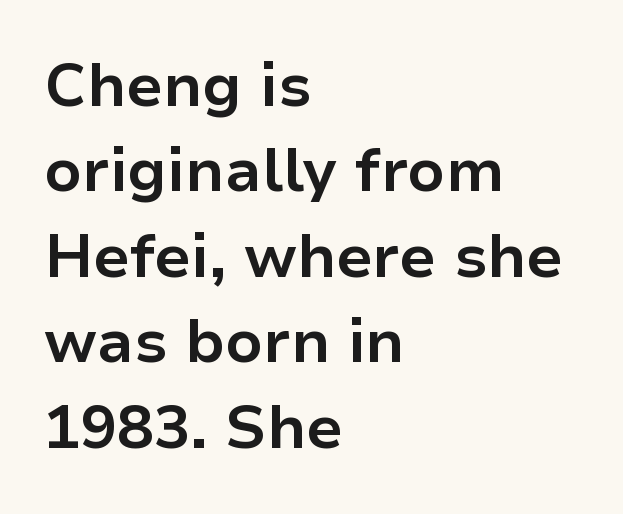
Interline gaps are of average width in this sample. The face used here is proportionally spaced, like ordinary book or web type. Stroke terminals: plain, sans-serif. A typesetter would mark this as roman, not italic. Unmarked baselines from the first word to the last.
